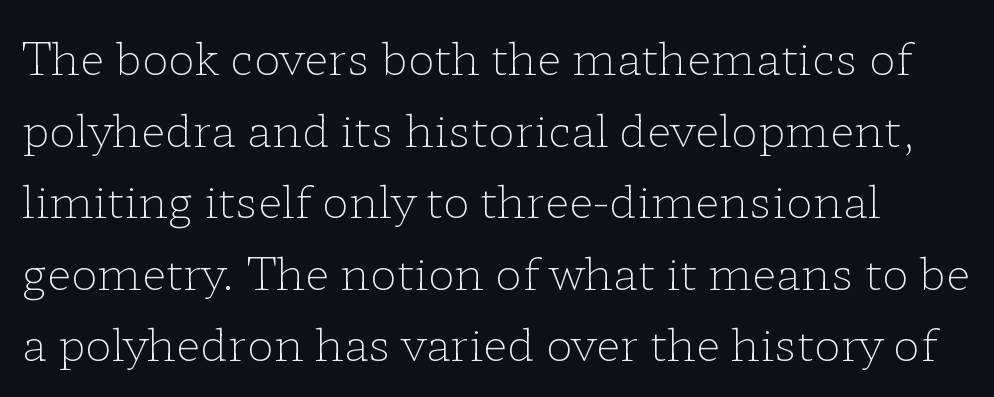
The image shows 45 px light, wide serif type, upright; set normal line spacing (1.59x), normal letter spacing, not underlined; low stroke contrast and a medium x-height.
